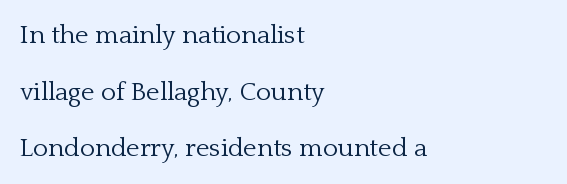
The image shows 26 px text type, upright; set left-aligned, loose line spacing (2.18x), normal letter spacing, not underlined.
